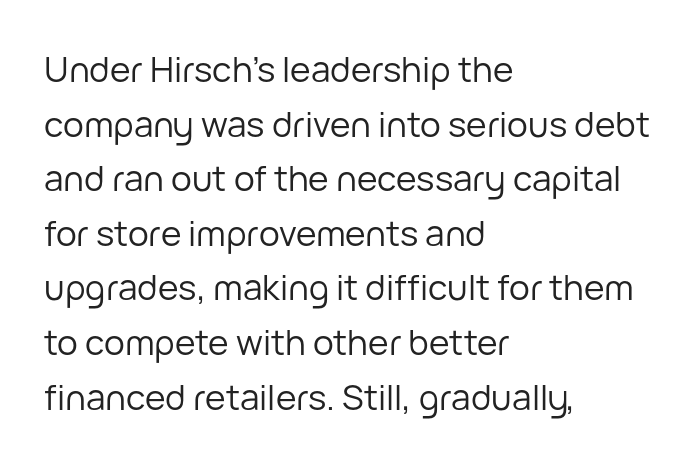
Q: Is the text bold? A: No.
Q: Is the text italic (slanted)? A: No, it is upright.
Q: Is the typeface a serif or a sans-serif typeface? A: Sans-serif.
Q: Is the text underlined? A: No.
Q: How is the paragraph aligned? A: Left-aligned.
Q: Is the spacing between letters normal or unusually wide? A: Normal.
Q: Is the spacing between lines tight, normal or loose? A: Normal.
Q: Width (condensed, normal, or wide)? A: Normal.
Q: Stroke contrast? A: Low.
Q: x-height? A: Medium.
Q: Monospaced? A: No.
